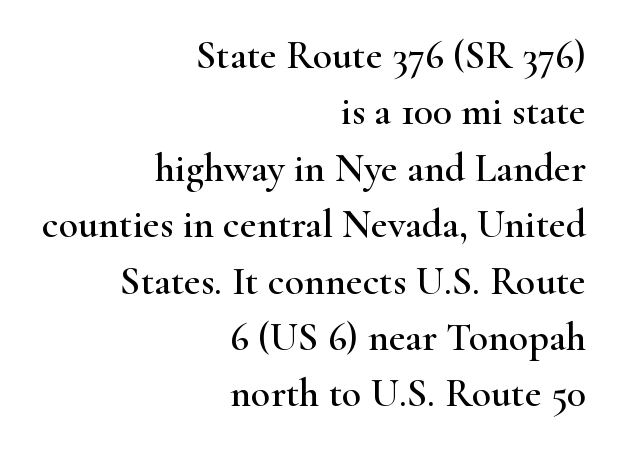
Q: Is the text italic (slanted)? A: No, it is upright.
Q: Is the typeface a serif or a sans-serif typeface? A: Serif.
Q: Is the text underlined? A: No.
Q: How is the paragraph aligned? A: Right-aligned.
Q: Is the spacing between letters normal or unusually wide? A: Normal.
Q: Is the spacing between lines tight, normal or loose? A: Normal.
Q: Width (condensed, normal, or wide)? A: Wide.
Q: Stroke contrast? A: High.
Q: x-height? A: Small.
Q: Monospaced? A: No.
